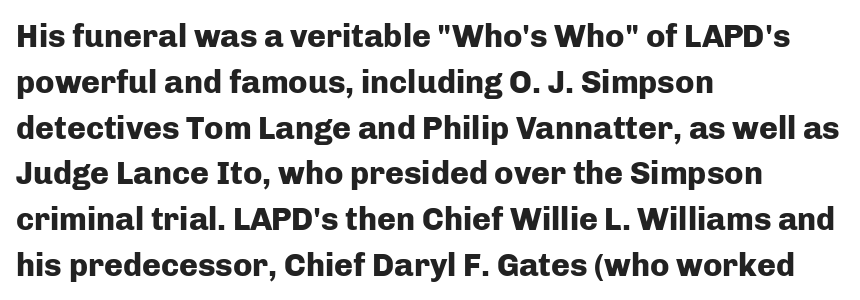
Q: Is the text bold? A: Yes.
Q: Is the text italic (slanted)? A: No, it is upright.
Q: Is the typeface a serif or a sans-serif typeface? A: Sans-serif.
Q: Is the text underlined? A: No.
Q: How is the paragraph aligned? A: Left-aligned.
Q: Is the spacing between letters normal or unusually wide? A: Normal.
Q: Is the spacing between lines tight, normal or loose? A: Normal.
Q: Width (condensed, normal, or wide)? A: Normal.
Q: Stroke contrast? A: Low.
Q: x-height? A: Medium.
Q: Monospaced? A: No.
